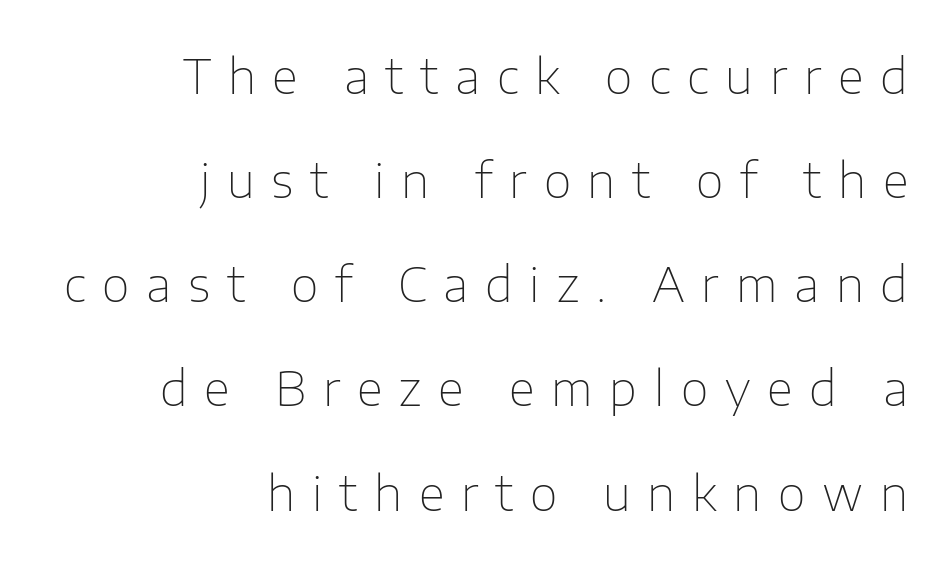
Q: Is the text bold? A: No.
Q: Is the text italic (slanted)? A: No, it is upright.
Q: Is the typeface a serif or a sans-serif typeface? A: Sans-serif.
Q: Is the text underlined? A: No.
Q: How is the paragraph aligned? A: Right-aligned.
Q: Is the spacing between letters normal or unusually wide? A: Unusually wide.
Q: Is the spacing between lines tight, normal or loose? A: Loose.
Q: Width (condensed, normal, or wide)? A: Normal.
Q: Stroke contrast? A: Low.
Q: x-height? A: Medium.
Q: Monospaced? A: No.
